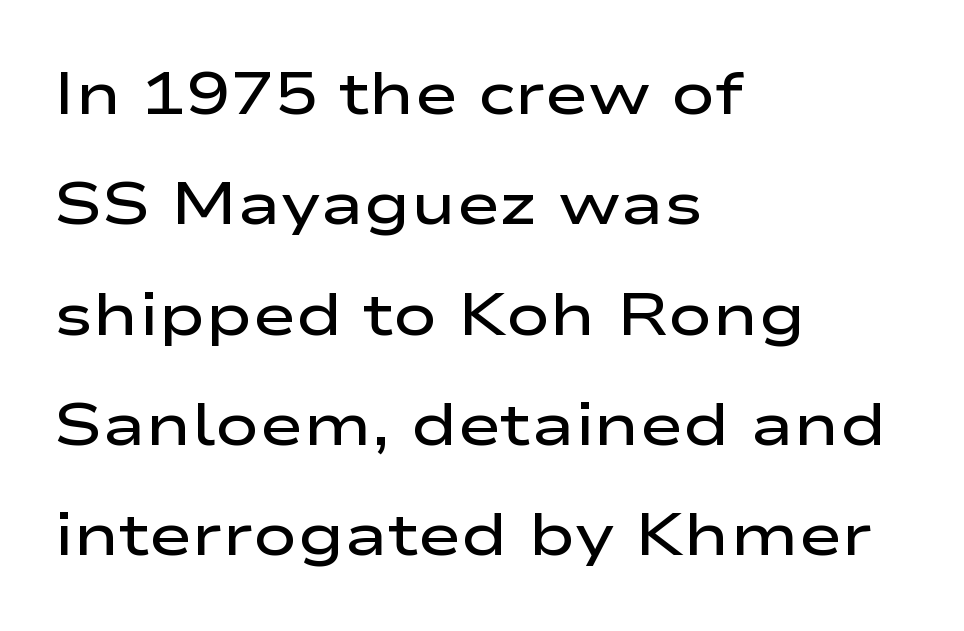
The image shows 59 px semibold, wide sans-serif type, upright; set left-aligned, line spacing 1.87x, normal letter spacing, not underlined; low stroke contrast and a medium x-height.
